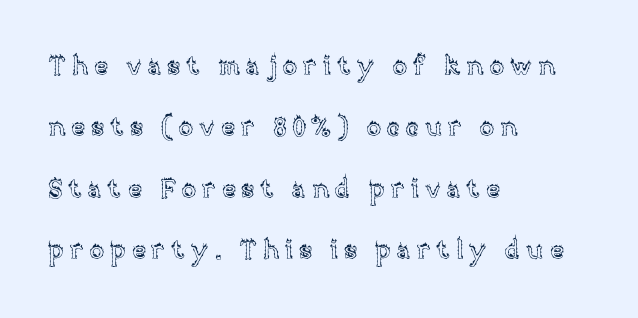
{"italic": "no", "underline": "no", "align": "left", "line_spacing": "loose", "line_spacing_ratio": 2.36, "letter_spacing": "wide", "letter_spacing_em": 0.23, "glyph_px": 26}
